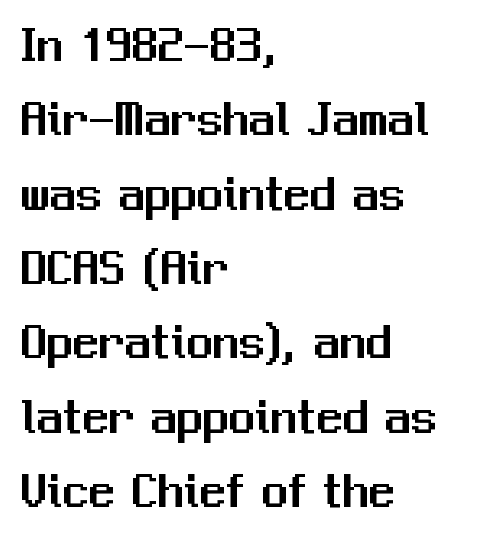
Q: Is the text italic (slanted)? A: No, it is upright.
Q: Is the typeface a serif or a sans-serif typeface? A: Sans-serif.
Q: Is the text underlined? A: No.
Q: How is the paragraph aligned? A: Left-aligned.
Q: Is the spacing between letters normal or unusually wide? A: Normal.
Q: Is the spacing between lines tight, normal or loose? A: Normal.
Q: Width (condensed, normal, or wide)? A: Normal.
Q: Stroke contrast? A: Medium.
Q: x-height? A: Medium.
Q: Monospaced? A: No.
